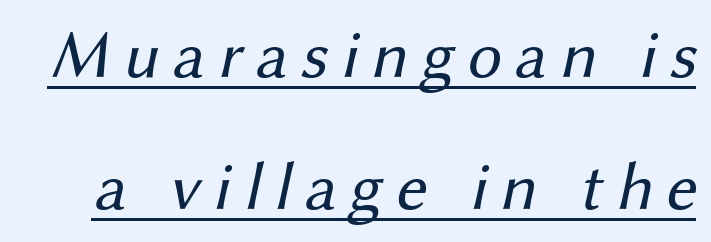
Spacing verdict: proportional, widths tailored to each character. No letter is thick-stroked: the sample isn't bold. These lines are composed in type without serifs. Does a line run under the words? Yes, clearly.
